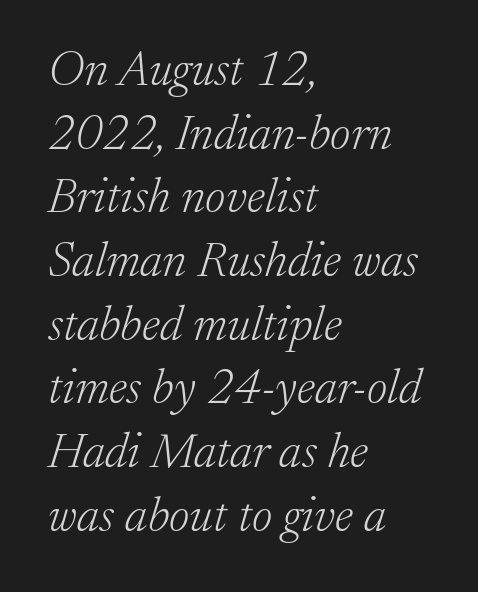
This block has exactly the height ordinary leading produces. Each stroke keeps to a modest, everyday thickness or less. Spacing verdict: proportional, widths tailored to each character. The specimen omits any rule beneath the text block's lines. The specimen reads as italic at a glance. Between one letter and the next there's only the usual sliver of space.
